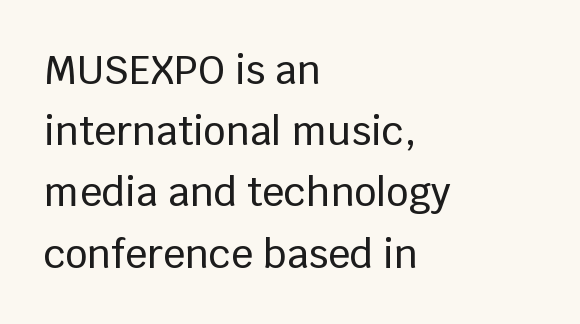
Q: Is the text italic (slanted)? A: No, it is upright.
Q: Is the typeface a serif or a sans-serif typeface? A: Sans-serif.
Q: Is the text underlined? A: No.
Q: How is the paragraph aligned? A: Left-aligned.
Q: Is the spacing between letters normal or unusually wide? A: Normal.
Q: Is the spacing between lines tight, normal or loose? A: Normal.
Q: Width (condensed, normal, or wide)? A: Normal.
Q: Stroke contrast? A: Low.
Q: x-height? A: Large.
Q: Monospaced? A: No.
